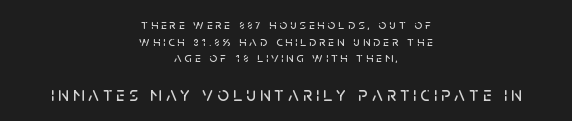
Q: Is the text italic (slanted)? A: No, it is upright.
Q: Is the text underlined? A: No.
Q: How is the paragraph aligned? A: Centered.
Q: Is the spacing between letters normal or unusually wide? A: Unusually wide.
Q: Which block of text is set in a larger size, the first (top) or the second (bottom)? A: The second (bottom) one.
